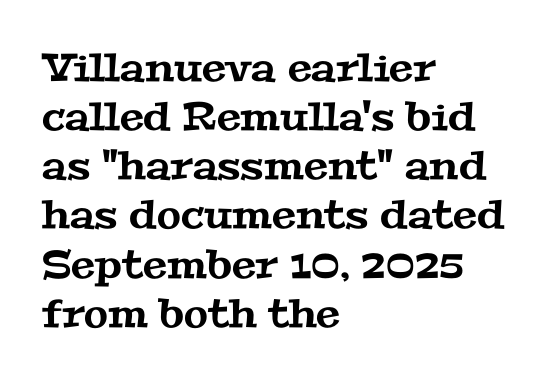
The image shows 39 px wide serif type; set left-aligned, normal line spacing (1.26x), normal letter spacing, not underlined; medium stroke contrast and a medium x-height.
